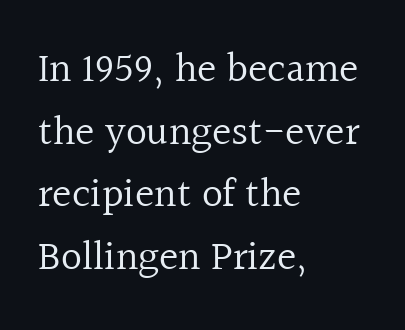
Q: Is the text bold? A: No.
Q: Is the text italic (slanted)? A: No, it is upright.
Q: Is the typeface a serif or a sans-serif typeface? A: Serif.
Q: Is the text underlined? A: No.
Q: How is the paragraph aligned? A: Left-aligned.
Q: Is the spacing between letters normal or unusually wide? A: Normal.
Q: Is the spacing between lines tight, normal or loose? A: Normal.
Q: Width (condensed, normal, or wide)? A: Normal.
Q: x-height? A: Medium.
Q: Monospaced? A: No.
